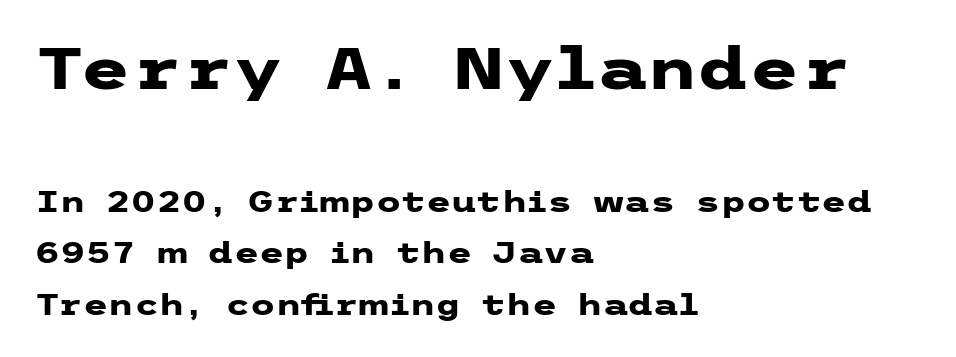
The image shows 58 px heavy, wide sans-serif type, upright; set left-aligned, line spacing 1.78x, normal letter spacing, not underlined; the first (top) block is 2.0x larger; low stroke contrast and a medium x-height.
